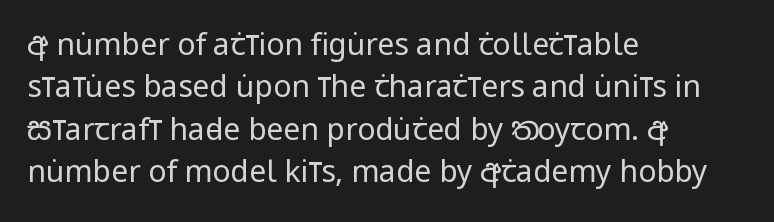
{"serif": "no", "italic": "no", "bold": "no", "weight": "regular", "width": "condensed", "stroke_contrast": "low", "x_height": "large", "monospaced": "no", "underline": "no", "align": "left", "line_spacing": "normal", "line_spacing_ratio": 1.41, "letter_spacing": "normal", "letter_spacing_em": 0.0, "glyph_px": 30}
